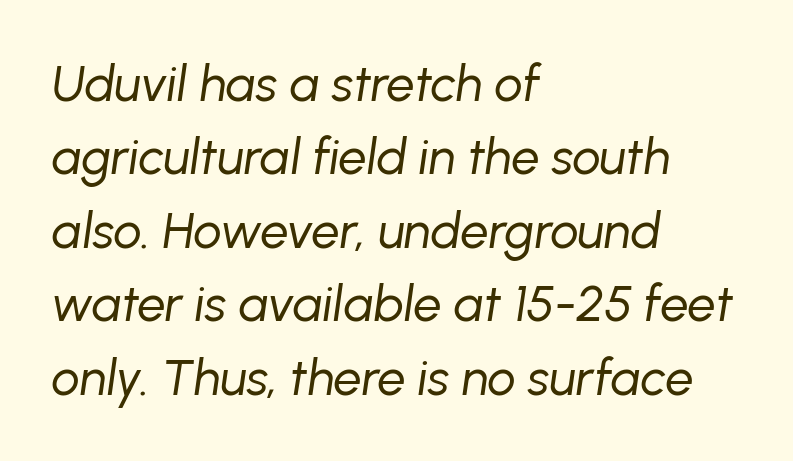
{"italic": "yes", "lean": "right", "slant_degrees": 8, "bold": "no", "weight": "regular", "width": "normal", "stroke_contrast": "low", "x_height": "medium", "monospaced": "no", "underline": "no", "align": "left", "line_spacing": "normal", "line_spacing_ratio": 1.47, "letter_spacing": "normal", "letter_spacing_em": 0.0, "glyph_px": 50}
